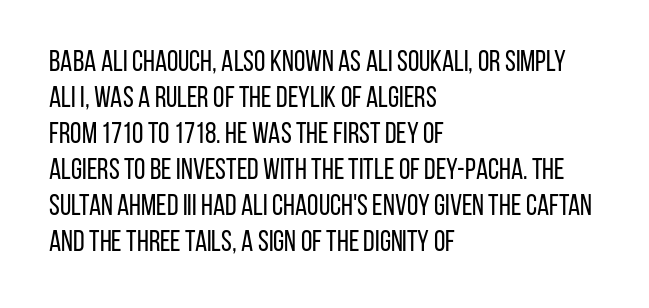
The rendering uses natural spacing where letterforms have individual widths. Line starts are locked; line ends wander. Descender tails drop into unmarked territory. The letterforms sit shoulder to shoulder at normal distance.
